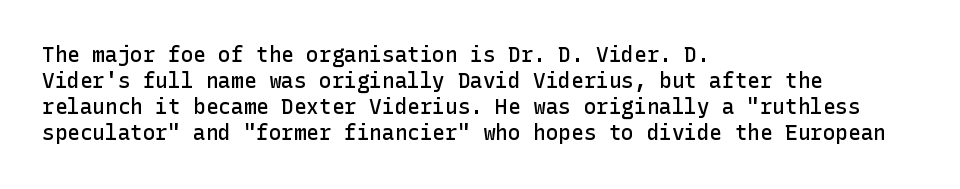
Set as a demibold, roughly 600 on the weight scale. Letter spacing: default. Where is the straight margin? On the left. Designer's note — italics off, roman on. Descenders are the only things crossing below the line.
